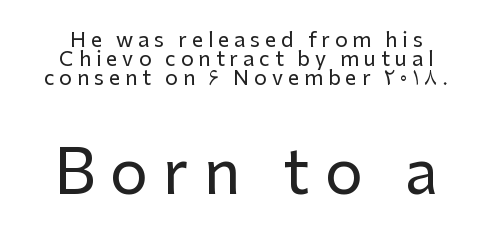
{"serif": "no", "italic": "no", "width": "normal", "stroke_contrast": "low", "x_height": "medium", "monospaced": "no", "underline": "no", "line_spacing": "tight", "line_spacing_ratio": 0.96, "letter_spacing": "wide", "letter_spacing_em": 0.25, "larger_block": "second", "size_ratio": 3.0, "glyph_px": 60}
